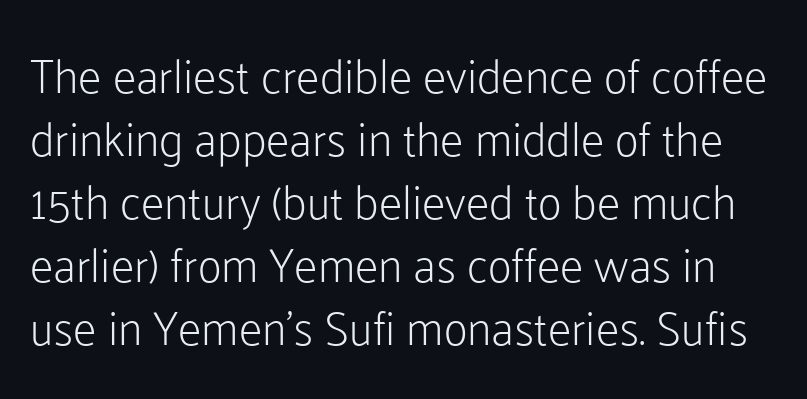
The image shows 47 px light sans-serif type, upright; set normal line spacing (1.34x), normal letter spacing, not underlined; low stroke contrast and a medium x-height.
